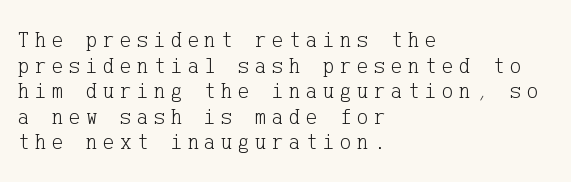
The image shows 22 px text type, upright; set left-aligned, line spacing 1.16x, unusually wide letter spacing (+0.24 em), not underlined.
